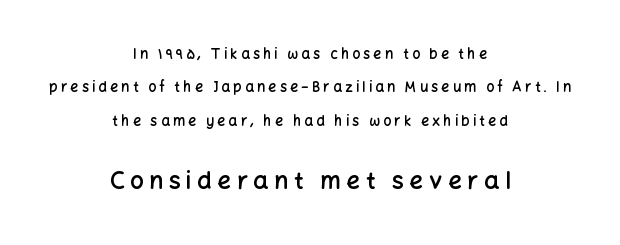
Q: Is the text bold? A: Semi-bold.
Q: Is the text italic (slanted)? A: No, it is upright.
Q: Is the text underlined? A: No.
Q: How is the paragraph aligned? A: Centered.
Q: Is the spacing between letters normal or unusually wide? A: Unusually wide.
Q: Is the spacing between lines tight, normal or loose? A: Loose.
Q: Which block of text is set in a larger size, the first (top) or the second (bottom)? A: The second (bottom) one.
